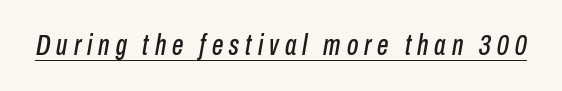
The image shows 29 px condensed type, italic (leaning right); set unusually wide letter spacing (+0.21 em), underlined; low stroke contrast and a medium x-height.
